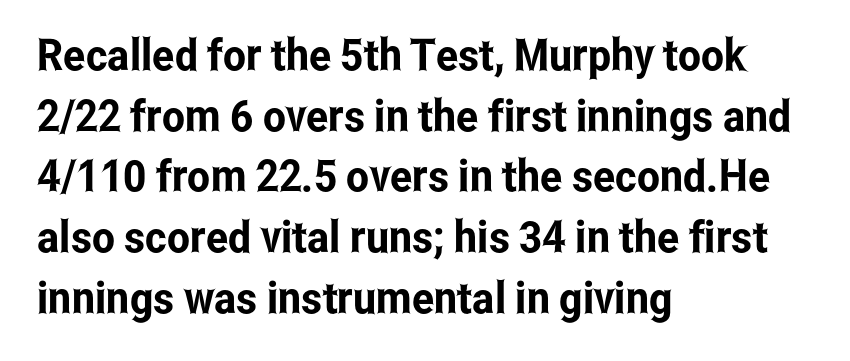
The image shows 44 px condensed sans-serif type, upright; set left-aligned, normal line spacing (1.38x), normal letter spacing, not underlined; low stroke contrast and a medium x-height.
